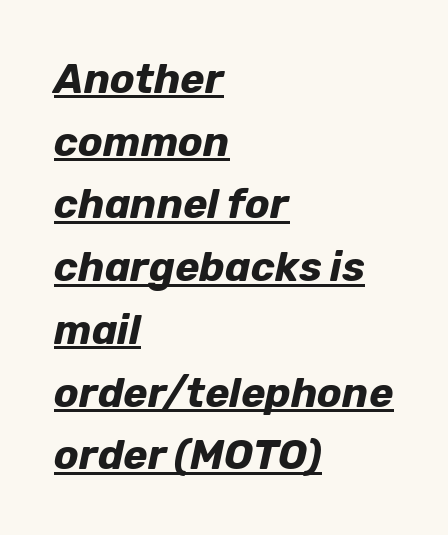
The image shows 41 px bold type, italic (leaning right); set left-aligned, normal line spacing (1.53x), normal letter spacing, underlined; low stroke contrast and a medium x-height.
